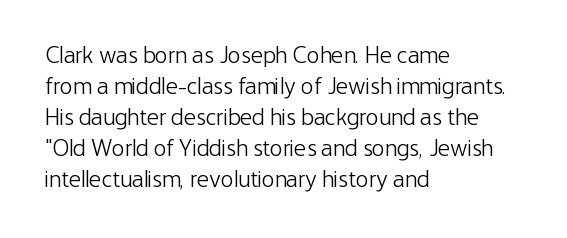
The image shows 24 px text type, upright; set left-aligned, normal line spacing (1.29x), normal letter spacing, not underlined.
